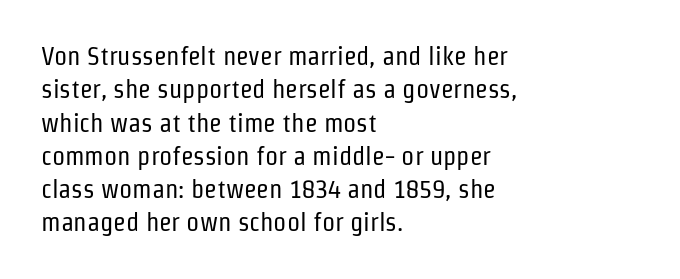
{"italic": "no", "bold": "no", "underline": "no", "align": "left", "line_spacing": "normal", "line_spacing_ratio": 1.28, "letter_spacing": "normal", "letter_spacing_em": 0.0, "glyph_px": 26}
